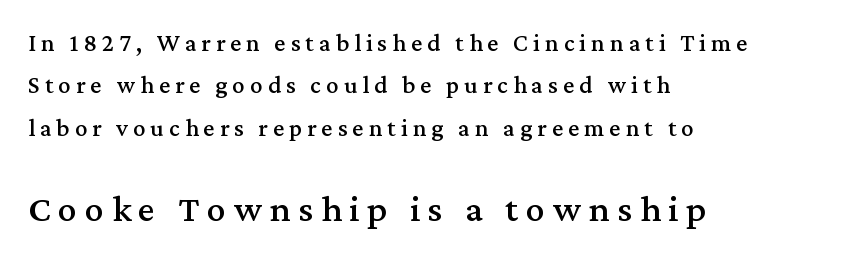
Honestly, there is no underline to notice here at all. Looks like regular typesetting: each glyph gets only the width it needs. The rendering anchors every line to the left-hand side. Which of the two is more prominent by size? The second, at the bottom. There is plenty of visible air inserted between adjacent glyphs.
